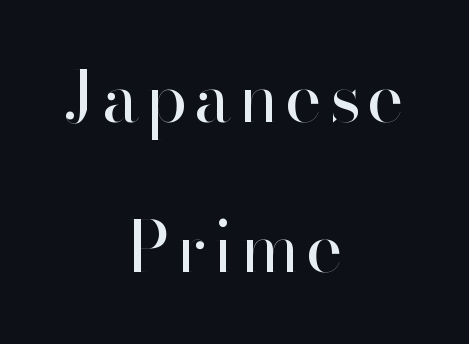
{"serif": "no", "italic": "no", "bold": "no", "weight": "regular", "width": "normal", "stroke_contrast": "high", "x_height": "small", "monospaced": "no", "underline": "no", "align": "center", "line_spacing": "loose", "line_spacing_ratio": 2.15, "glyph_px": 70}
